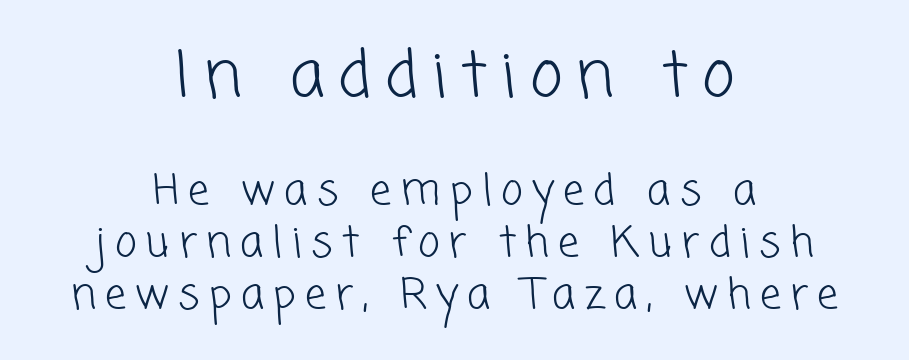
Whoever set this made the first block the dominant, larger element. Think standard paragraph weight, or any step lighter than that. The typeface chosen for these lines omits serifs. Teacher's note: observe the equal gaps on both sides — that is centered alignment. Looks like regular typesetting: each glyph gets only the width it needs. The letters are spread apart with noticeably loose tracking.
